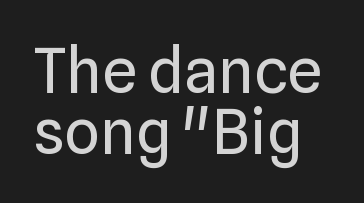
Students, note that the glyphs here touch the page at normal intervals. No heavy texture on the line: the type isn't bold. What's the leading like? Squeezed, with rows nearly overlapping. The lettering holds an erect, upright posture throughout.
